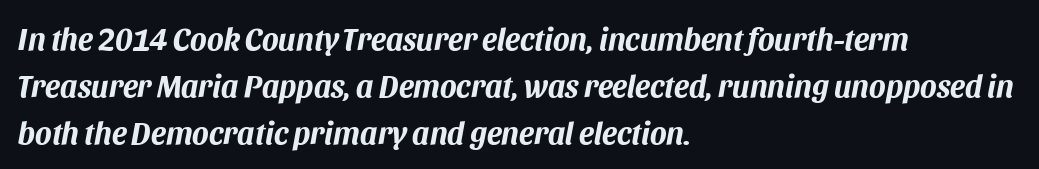
The line texture is even and compact thanks to regular tracking. Is the type slanted? Yes — the strokes lean at a clear angle. Chunky letters — that's bold for sure. Varying glyph widths throughout — classic text-font behaviour. In CSS terms this would be text-align: left.
